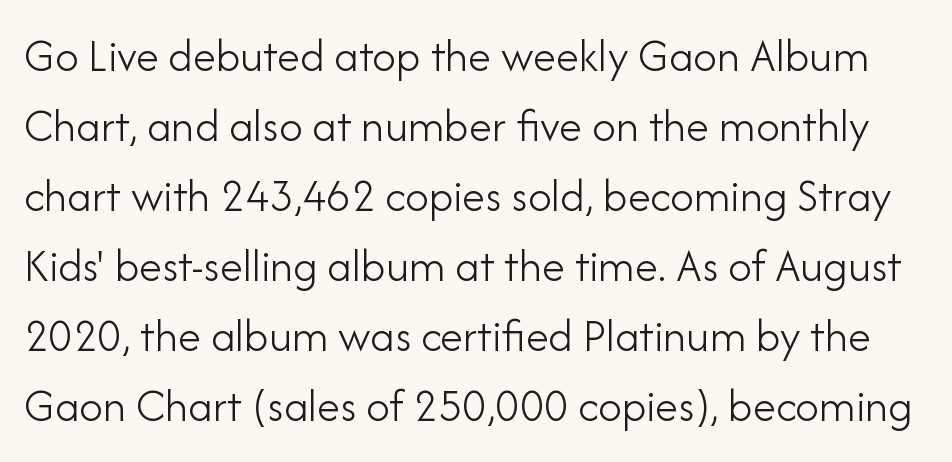
The image shows 47 px light sans-serif type, upright; set normal line spacing (1.49x), normal letter spacing, not underlined; low stroke contrast and a small x-height.
